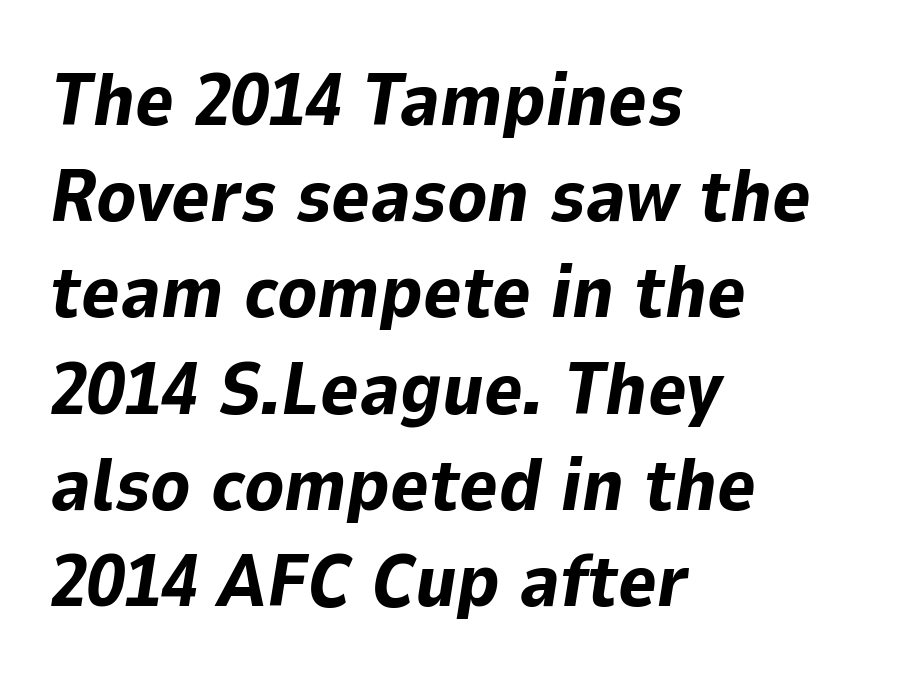
Q: Is the text bold? A: Yes.
Q: Is the text italic (slanted)? A: Yes, it leans right by about 9 degrees.
Q: Is the text underlined? A: No.
Q: How is the paragraph aligned? A: Left-aligned.
Q: Is the spacing between letters normal or unusually wide? A: Normal.
Q: Is the spacing between lines tight, normal or loose? A: Normal.
Q: Width (condensed, normal, or wide)? A: Normal.
Q: Stroke contrast? A: Low.
Q: x-height? A: Medium.
Q: Monospaced? A: No.
